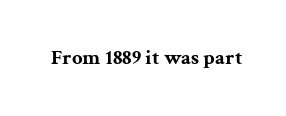
The letterforms sit shoulder to shoulder at normal distance. These lines were composed using upright roman letters. Check the space under the baseline: it is left empty. The sample has been set heavy, in full bold.
